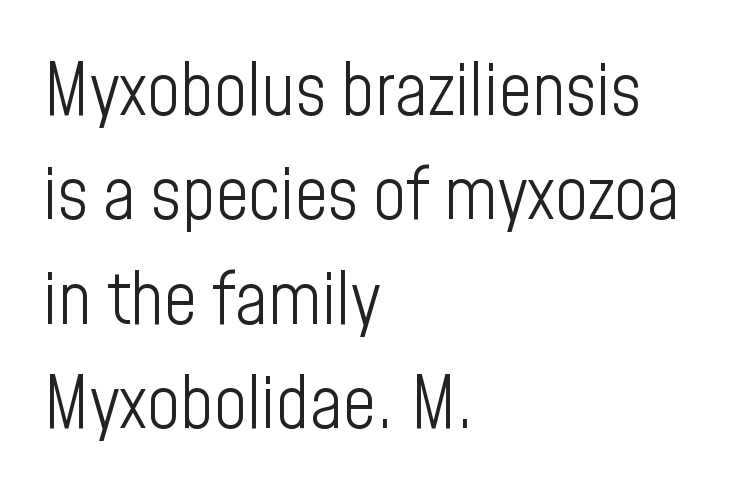
{"serif": "no", "italic": "no", "bold": "no", "weight": "light", "width": "condensed", "stroke_contrast": "low", "x_height": "medium", "monospaced": "no", "underline": "no", "align": "left", "line_spacing": "normal", "line_spacing_ratio": 1.45, "letter_spacing": "normal", "letter_spacing_em": 0.0, "glyph_px": 72}
